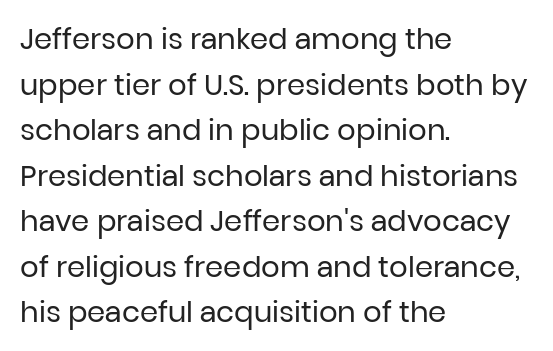
Q: Is the text bold? A: No.
Q: Is the text italic (slanted)? A: No, it is upright.
Q: Is the typeface a serif or a sans-serif typeface? A: Sans-serif.
Q: Is the text underlined? A: No.
Q: How is the paragraph aligned? A: Left-aligned.
Q: Is the spacing between letters normal or unusually wide? A: Normal.
Q: Is the spacing between lines tight, normal or loose? A: Normal.
Q: Width (condensed, normal, or wide)? A: Normal.
Q: Stroke contrast? A: Low.
Q: x-height? A: Medium.
Q: Monospaced? A: No.
